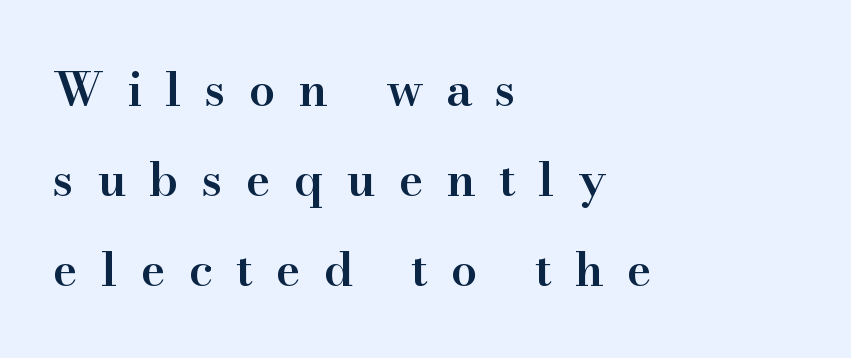
Q: Is the text bold? A: Semi-bold.
Q: Is the text italic (slanted)? A: No, it is upright.
Q: Is the typeface a serif or a sans-serif typeface? A: Serif.
Q: Is the text underlined? A: No.
Q: How is the paragraph aligned? A: Left-aligned.
Q: Is the spacing between letters normal or unusually wide? A: Unusually wide.
Q: Is the spacing between lines tight, normal or loose? A: Loose.
Q: Width (condensed, normal, or wide)? A: Normal.
Q: Stroke contrast? A: High.
Q: x-height? A: Small.
Q: Monospaced? A: No.
